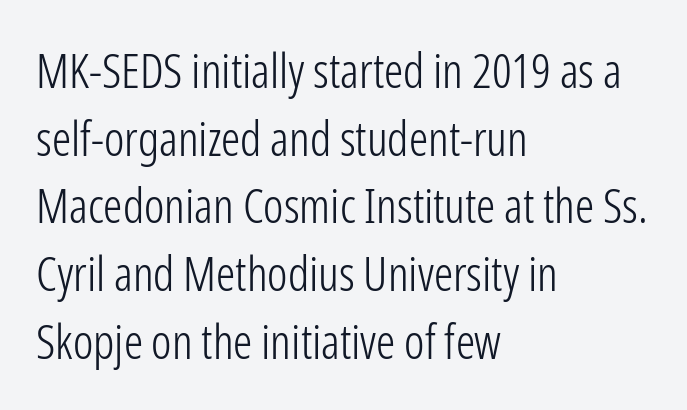
The image shows 48 px light, condensed sans-serif type, upright; set left-aligned, normal line spacing (1.41x), normal letter spacing, not underlined; low stroke contrast and a medium x-height.
